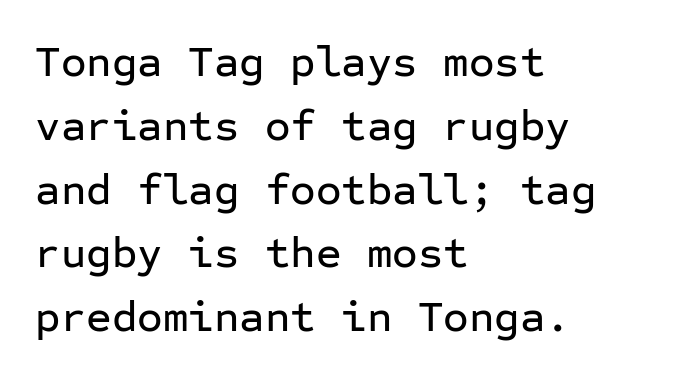
{"serif": "no", "italic": "no", "width": "normal", "stroke_contrast": "low", "x_height": "medium", "monospaced": "yes", "underline": "no", "align": "left", "line_spacing": "normal", "line_spacing_ratio": 1.45, "letter_spacing": "normal", "letter_spacing_em": 0.0, "glyph_px": 44}
